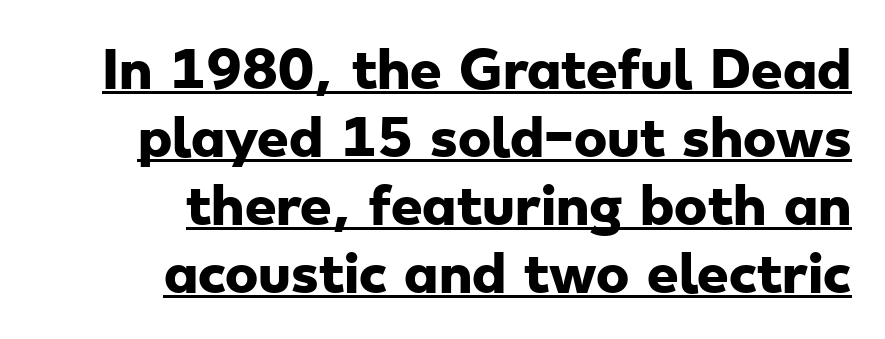
This rendering uses right alignment, leaving the left contour irregular. These lines carry a lot of weight — the face is fully bold. This sample keeps an unexceptional amount of space between lines. The typesetter has applied underlining to the passage shown. Honestly, the letter spacing is just normal — you wouldn't notice it.
